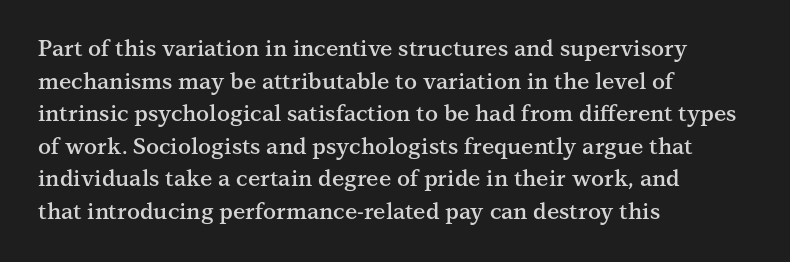
Q: Is the text bold? A: Semi-bold.
Q: Is the text italic (slanted)? A: No, it is upright.
Q: Is the text underlined? A: No.
Q: How is the paragraph aligned? A: Left-aligned.
Q: Is the spacing between letters normal or unusually wide? A: Normal.
Q: Is the spacing between lines tight, normal or loose? A: Normal.
